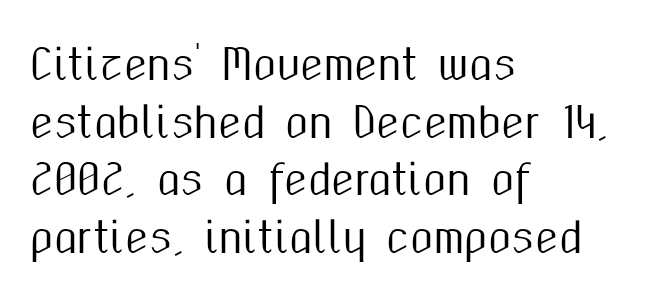
Note: no serifs on the glyphs. The passage shown is typed in a proportional face where columns would drift. Every row of glyphs begins at an identical x-position on the left. The line texture is even and compact thanks to regular tracking. Anything drawn beneath the words? Only blank space. This sample uses an upright cut, with every glyph sitting square on the baseline.
